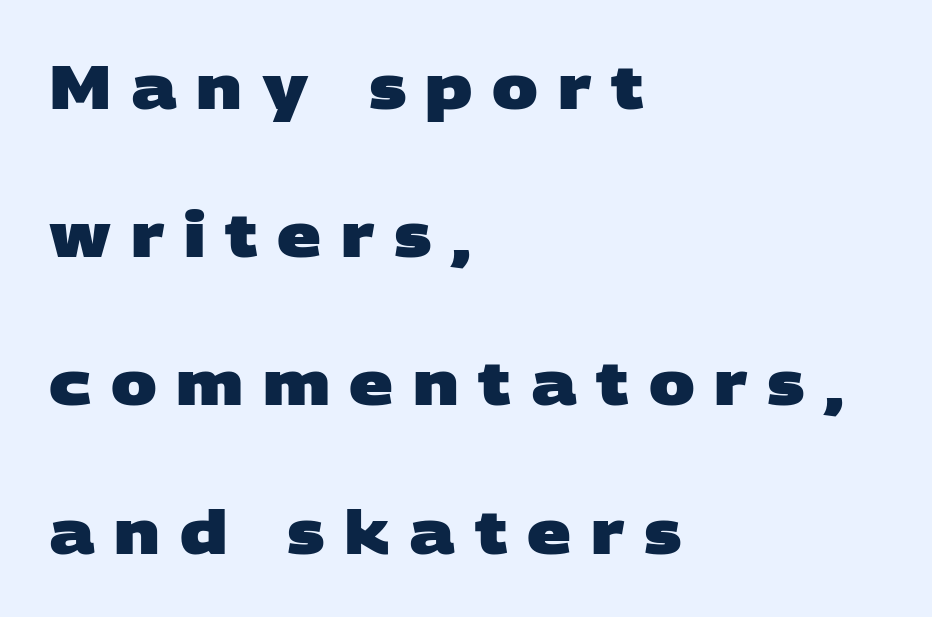
{"serif": "no", "bold": "yes", "weight": "heavy", "width": "wide", "stroke_contrast": "low", "x_height": "large", "monospaced": "no", "underline": "no", "align": "left", "line_spacing": "loose", "line_spacing_ratio": 2.43, "letter_spacing": "wide", "letter_spacing_em": 0.32, "glyph_px": 61}
